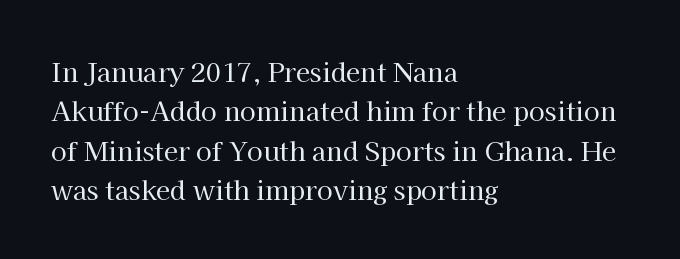
A typesetter would mark this as roman, not italic. Does the leading feel generous? No, just average. The typesetter chose a ragged-right arrangement here. The gaps between neighbouring characters are ordinary and unremarkable. Is this a heavy cut? Hardly; it is regular or lighter. The space directly below the letters is spotless.
